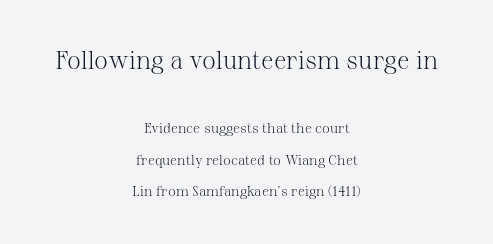
Bold? No — there's no thickening of the strokes. The whitespace from short lines is split evenly between both sides. This is the regular roman posture of the typeface. Whoever set this made the first block the dominant, larger element.
